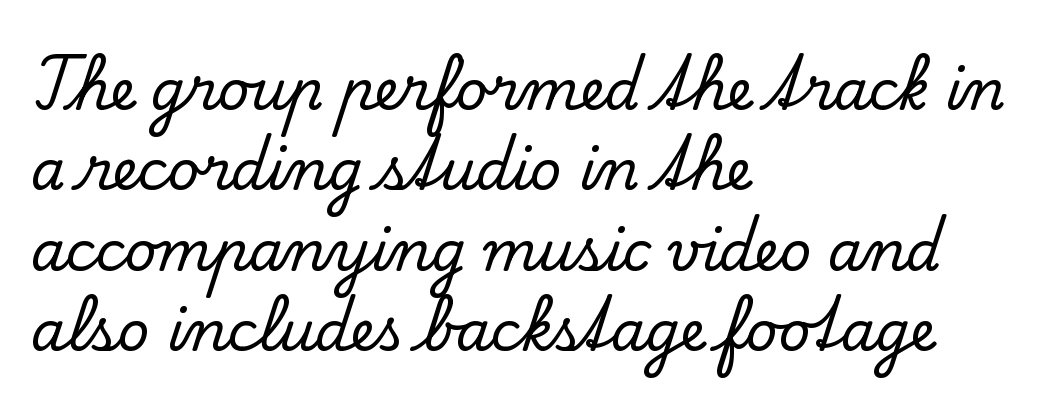
The image shows 55 px serif type; set left-aligned, normal line spacing (1.46x), normal letter spacing, not underlined; low stroke contrast and a small x-height.
